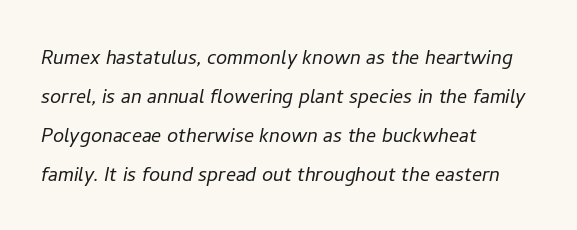
Stems here are at most as thick as an everyday book face. In CSS terms this would be text-align: left. Rendered with sloped, italic letterforms. Evenly set lines give the paragraph a standard silhouette. No word sits above an underline. The rendering keeps characters at their native spacing.
